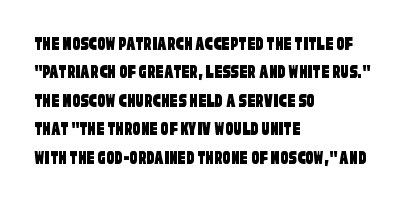
{"underline": "no", "align": "left", "line_spacing": "normal", "line_spacing_ratio": 1.42, "letter_spacing": "normal", "letter_spacing_em": 0.0, "glyph_px": 20}
